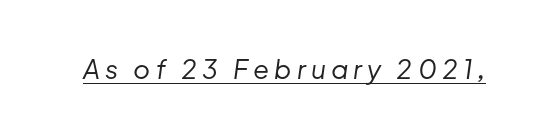
Q: Is the text bold? A: No.
Q: Is the text italic (slanted)? A: Yes, it leans right by about 8 degrees.
Q: Is the text underlined? A: Yes.
Q: Is the spacing between letters normal or unusually wide? A: Unusually wide.
